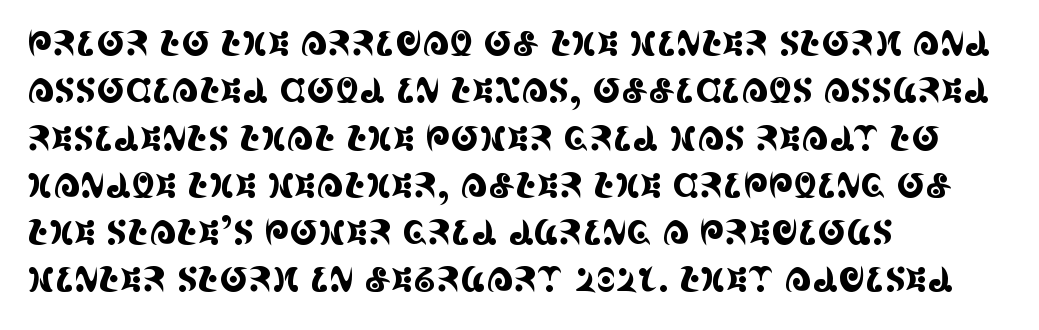
The image shows 34 px condensed serif type, upright; set left-aligned, normal line spacing (1.39x), normal letter spacing, not underlined; a large x-height.
